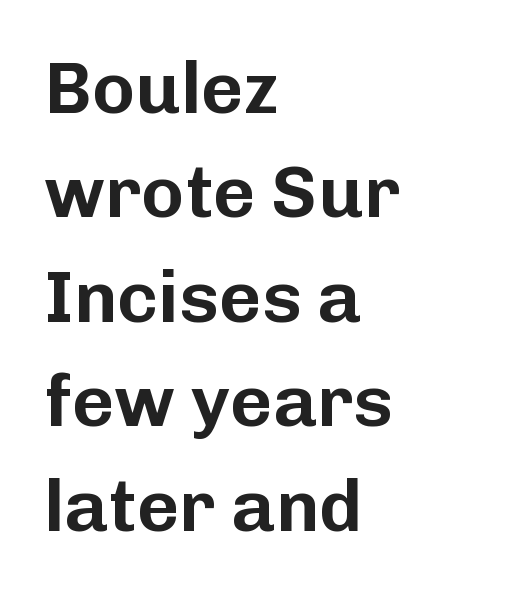
The image shows 73 px sans-serif type, upright; set left-aligned, normal line spacing (1.43x), normal letter spacing, not underlined; low stroke contrast and a medium x-height.
